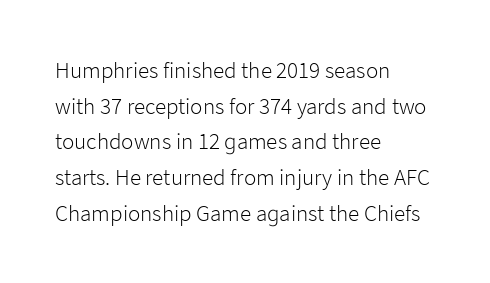
Baseline-to-baseline distance is the conventional proportion of letter height. The passage is arranged the way most books set body copy — flush left. The glyphs are unaccompanied by any horizontal stroke below them. The gaps between neighbouring characters are ordinary and unremarkable.
